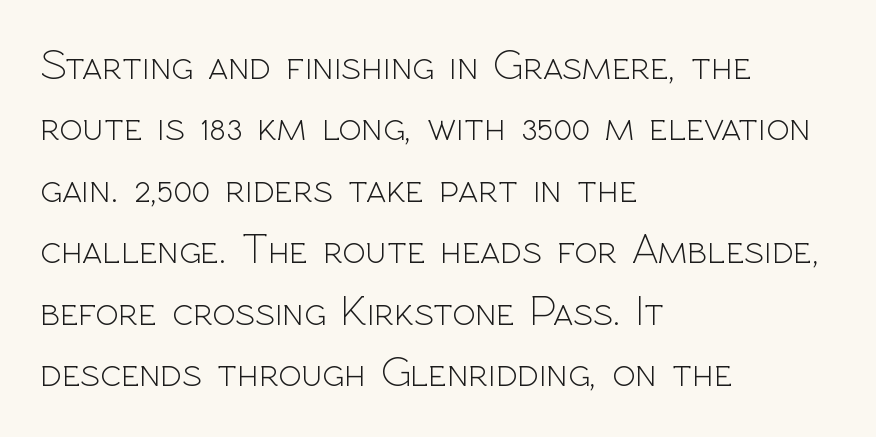
{"serif": "no", "italic": "no", "bold": "no", "weight": "light", "width": "normal", "x_height": "medium", "monospaced": "no", "underline": "no", "align": "left", "line_spacing": "normal", "line_spacing_ratio": 1.43, "letter_spacing": "normal", "letter_spacing_em": 0.0, "glyph_px": 43}
